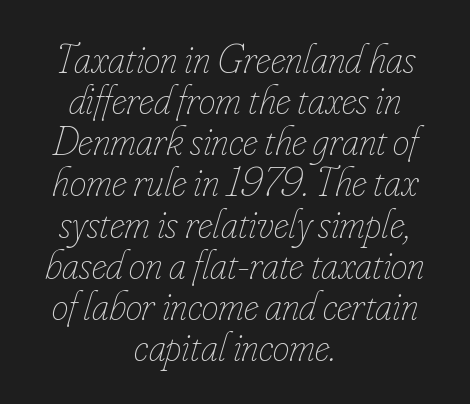
Q: Is the text bold? A: No.
Q: Is the text italic (slanted)? A: Yes, it leans right by about 16 degrees.
Q: Is the text underlined? A: No.
Q: How is the paragraph aligned? A: Centered.
Q: Is the spacing between letters normal or unusually wide? A: Normal.
Q: Is the spacing between lines tight, normal or loose? A: Tight.
Q: Width (condensed, normal, or wide)? A: Condensed.
Q: Stroke contrast? A: Low.
Q: x-height? A: Small.
Q: Monospaced? A: No.
